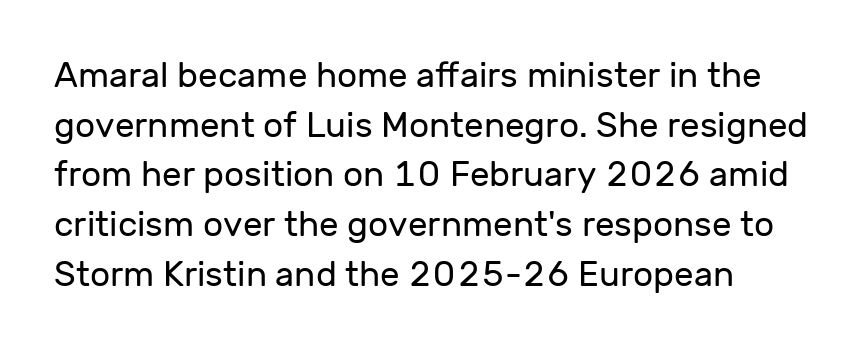
{"serif": "no", "italic": "no", "bold": "no", "weight": "regular", "width": "normal", "stroke_contrast": "low", "x_height": "medium", "monospaced": "no", "underline": "no", "align": "left", "line_spacing": "normal", "line_spacing_ratio": 1.42, "letter_spacing": "normal", "letter_spacing_em": 0.0, "glyph_px": 35}
